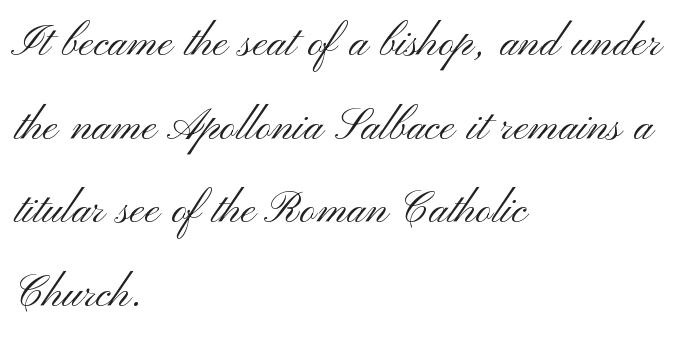
Q: Is the text bold? A: No.
Q: Is the text italic (slanted)? A: Yes.
Q: Is the typeface a serif or a sans-serif typeface? A: Sans-serif.
Q: Is the text underlined? A: No.
Q: How is the paragraph aligned? A: Left-aligned.
Q: Is the spacing between letters normal or unusually wide? A: Normal.
Q: Is the spacing between lines tight, normal or loose? A: Normal.
Q: Width (condensed, normal, or wide)? A: Wide.
Q: Stroke contrast? A: Medium.
Q: x-height? A: Small.
Q: Monospaced? A: No.
